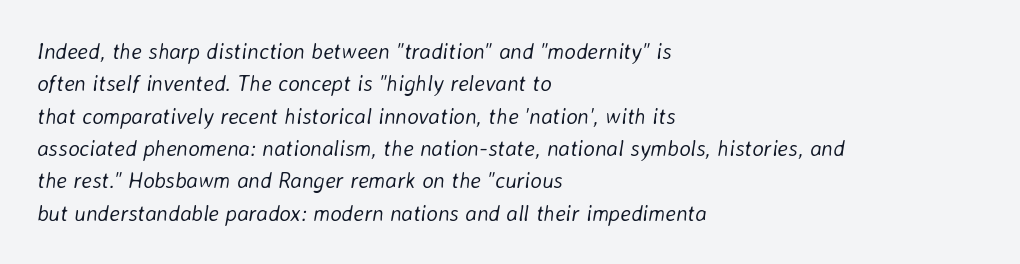
Q: Is the text bold? A: No.
Q: Is the text italic (slanted)? A: Yes, it leans right by about 8 degrees.
Q: Is the text underlined? A: No.
Q: How is the paragraph aligned? A: Left-aligned.
Q: Is the spacing between letters normal or unusually wide? A: Normal.
Q: Is the spacing between lines tight, normal or loose? A: Normal.
